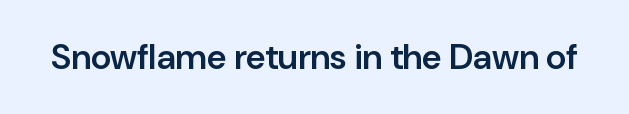
The image shows 35 px semibold sans-serif type, upright; set normal letter spacing, not underlined; low stroke contrast and a medium x-height.
